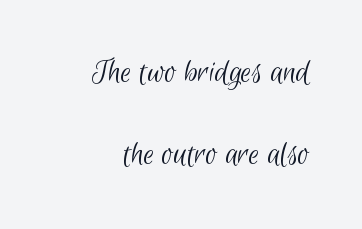
What kind of face is this? One without serifs — a sans. You could not count columns in this text — the font is proportionally spaced. A clean baseline with only descenders dipping below it. What stands out about the letter spacing? Nothing — it is the standard amount.
